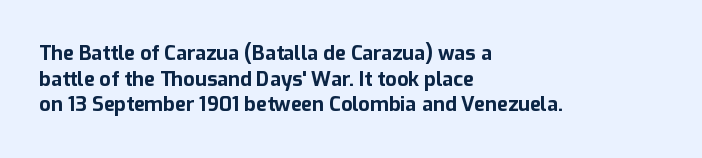
{"italic": "no", "bold": "yes", "underline": "no", "align": "left", "line_spacing": "normal", "line_spacing_ratio": 1.28, "letter_spacing": "normal", "letter_spacing_em": 0.0, "glyph_px": 20}
